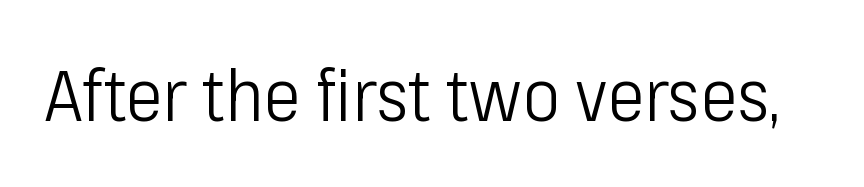
{"serif": "no", "italic": "no", "bold": "no", "weight": "light", "width": "condensed", "stroke_contrast": "low", "x_height": "medium", "monospaced": "no", "underline": "no", "letter_spacing": "normal", "letter_spacing_em": 0.0, "glyph_px": 71}
